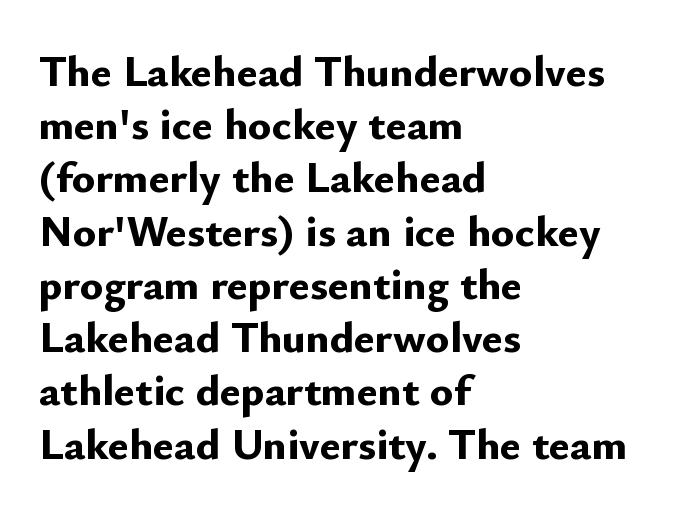
Q: Is the text bold? A: Yes.
Q: Is the text italic (slanted)? A: No, it is upright.
Q: Is the typeface a serif or a sans-serif typeface? A: Sans-serif.
Q: Is the text underlined? A: No.
Q: How is the paragraph aligned? A: Left-aligned.
Q: Is the spacing between letters normal or unusually wide? A: Normal.
Q: Width (condensed, normal, or wide)? A: Normal.
Q: Stroke contrast? A: Low.
Q: x-height? A: Small.
Q: Monospaced? A: No.
